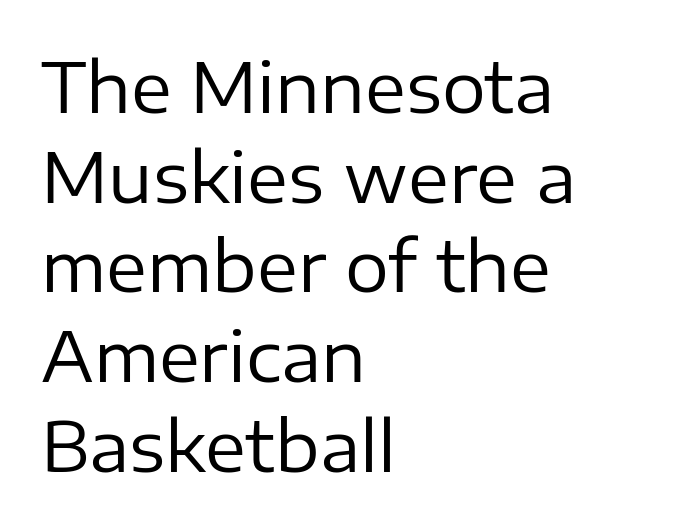
The image shows 69 px regular-weight sans-serif type, upright; set left-aligned, normal line spacing (1.3x), normal letter spacing, not underlined; low stroke contrast and a medium x-height.
